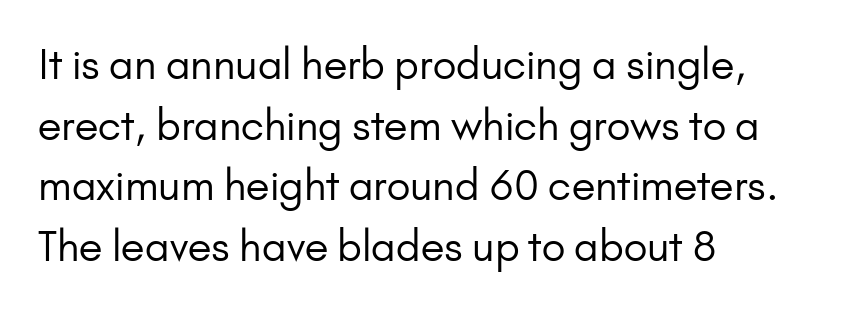
{"serif": "no", "italic": "no", "bold": "no", "weight": "regular", "width": "normal", "stroke_contrast": "low", "x_height": "small", "monospaced": "no", "underline": "no", "align": "left", "line_spacing": "normal", "line_spacing_ratio": 1.48, "letter_spacing": "normal", "letter_spacing_em": 0.0, "glyph_px": 41}
